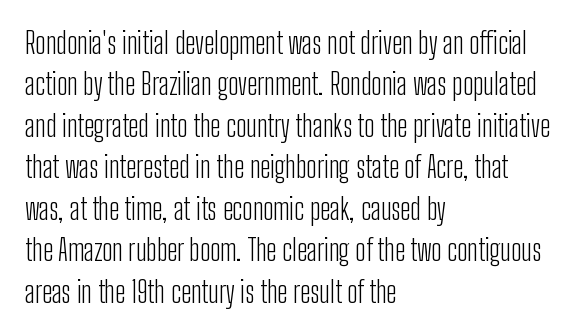
Looks like regular typesetting: each glyph gets only the width it needs. One glance says typical: line gaps are just what's usual. The paragraph has a hard left edge and a soft right edge. Posture: upright roman. Weight: regular or lighter.
